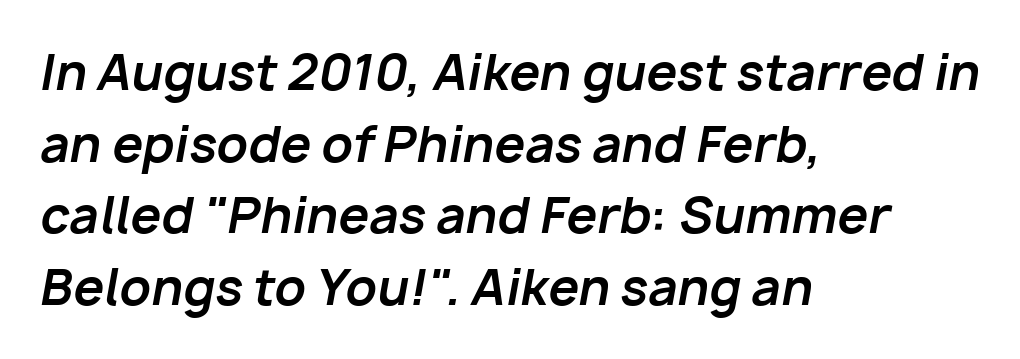
Here the glyphs are tracked normally, forming tight word shapes. The words here are not underlined. Left-aligned paragraph, ragged on the right. How heavy is the stroke? Heavy — this is a bold. Quick note: interline space is typical. The lettering tilts uniformly, giving the passage an italic look.
